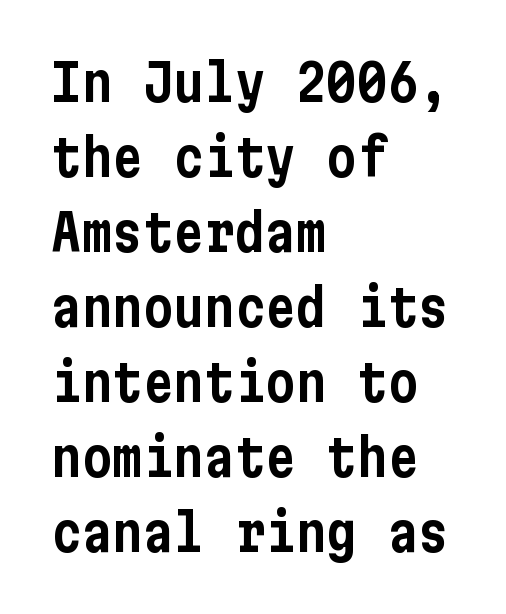
Q: Is the text italic (slanted)? A: No, it is upright.
Q: Is the typeface a serif or a sans-serif typeface? A: Sans-serif.
Q: Is the text underlined? A: No.
Q: How is the paragraph aligned? A: Left-aligned.
Q: Is the spacing between letters normal or unusually wide? A: Normal.
Q: Is the spacing between lines tight, normal or loose? A: Normal.
Q: Width (condensed, normal, or wide)? A: Condensed.
Q: Stroke contrast? A: Low.
Q: x-height? A: Medium.
